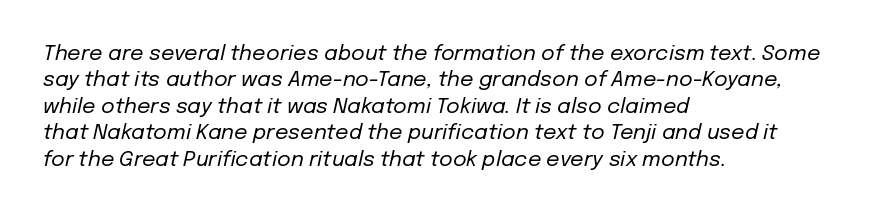
The image shows 21 px text type, italic (leaning right); set left-aligned, normal line spacing (1.26x), normal letter spacing, not underlined.
